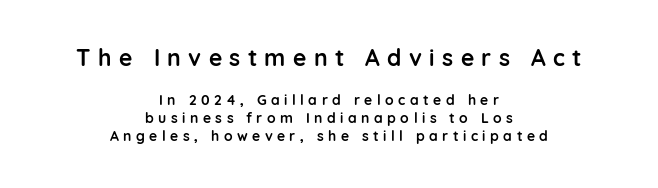
These lines were composed using upright roman letters. The composition opens big and finishes small. Characters follow at a spacing far wider than the type designer built in. Just letters on the line, the space beneath them empty. Vertical spacing — default.
